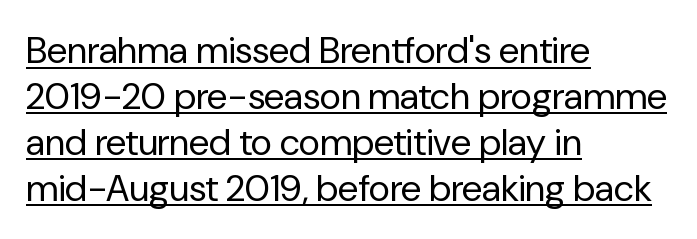
The line texture is even and compact thanks to regular tracking. A typesetter would mark this as roman, not italic. Somebody hit Ctrl+U on this one — the words are underlined. Letters have the restrained weight of plain body copy at most. To sum up the face: it is a sans, with no serifs.
